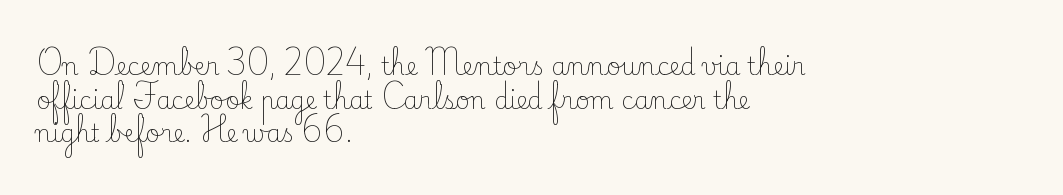
{"italic": "no", "bold": "no", "underline": "no", "align": "left", "line_spacing": "normal", "line_spacing_ratio": 1.4, "letter_spacing": "normal", "letter_spacing_em": 0.0, "glyph_px": 24}
